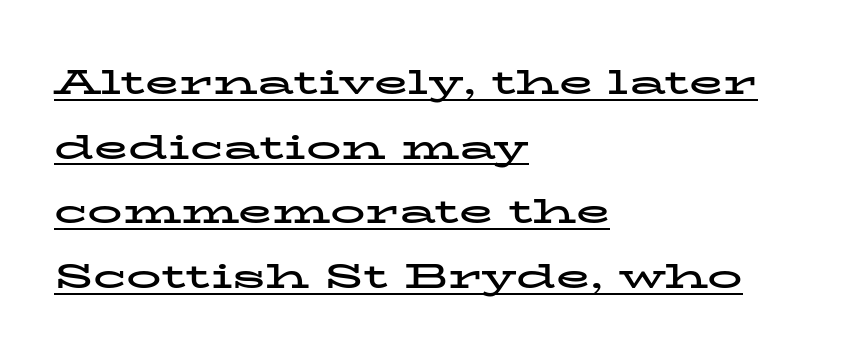
Q: Is the text bold? A: Yes.
Q: Is the text italic (slanted)? A: No, it is upright.
Q: Is the typeface a serif or a sans-serif typeface? A: Serif.
Q: Is the text underlined? A: Yes.
Q: How is the paragraph aligned? A: Left-aligned.
Q: Is the spacing between letters normal or unusually wide? A: Normal.
Q: Width (condensed, normal, or wide)? A: Wide.
Q: Stroke contrast? A: Low.
Q: x-height? A: Medium.
Q: Monospaced? A: No.
